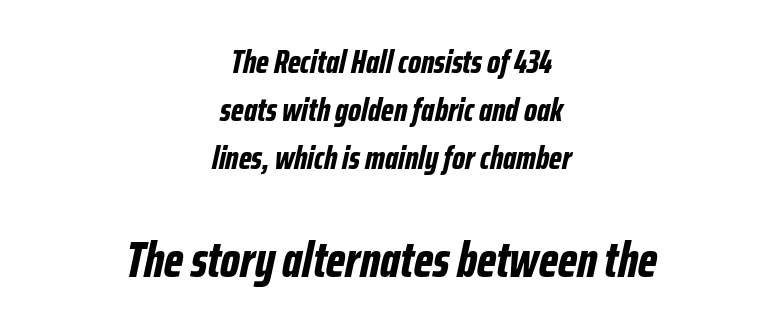
Q: Is the text bold? A: Yes.
Q: Is the text italic (slanted)? A: Yes, it leans right by about 12 degrees.
Q: Is the text underlined? A: No.
Q: How is the paragraph aligned? A: Centered.
Q: Is the spacing between letters normal or unusually wide? A: Normal.
Q: Is the spacing between lines tight, normal or loose? A: Normal.
Q: Which block of text is set in a larger size, the first (top) or the second (bottom)? A: The second (bottom) one.
Q: Width (condensed, normal, or wide)? A: Condensed.
Q: Stroke contrast? A: Low.
Q: x-height? A: Medium.
Q: Monospaced? A: No.
